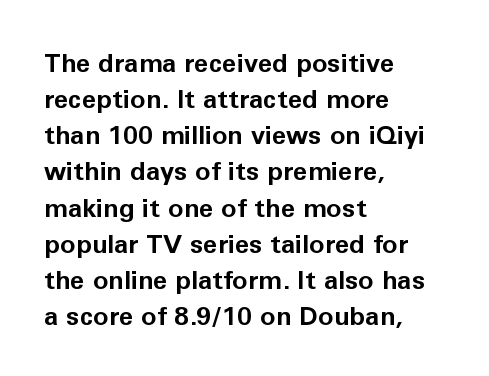
The image shows 26 px bold type, upright; set left-aligned, normal line spacing (1.39x), normal letter spacing, not underlined.
